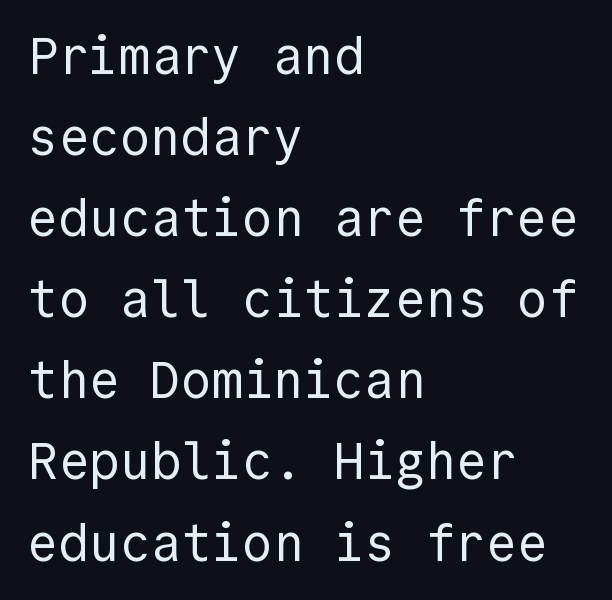
Clear beneath every line of the passage. Serif or sans? Sans — the stroke terminals are bare. Stroke thickness stays within the range of a standard reading face or lighter. You could count columns in this text — the font is strictly monospaced. The paragraph has a hard left edge and a soft right edge. Successive baselines arrive at the customary interval.
